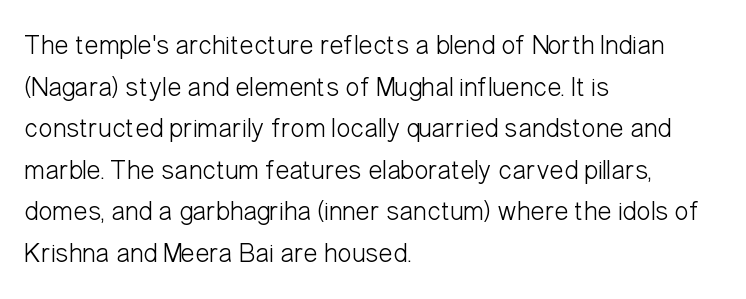
Q: Is the text bold? A: No.
Q: Is the text italic (slanted)? A: No, it is upright.
Q: Is the text underlined? A: No.
Q: How is the paragraph aligned? A: Left-aligned.
Q: Is the spacing between letters normal or unusually wide? A: Normal.
Q: Is the spacing between lines tight, normal or loose? A: Normal.
